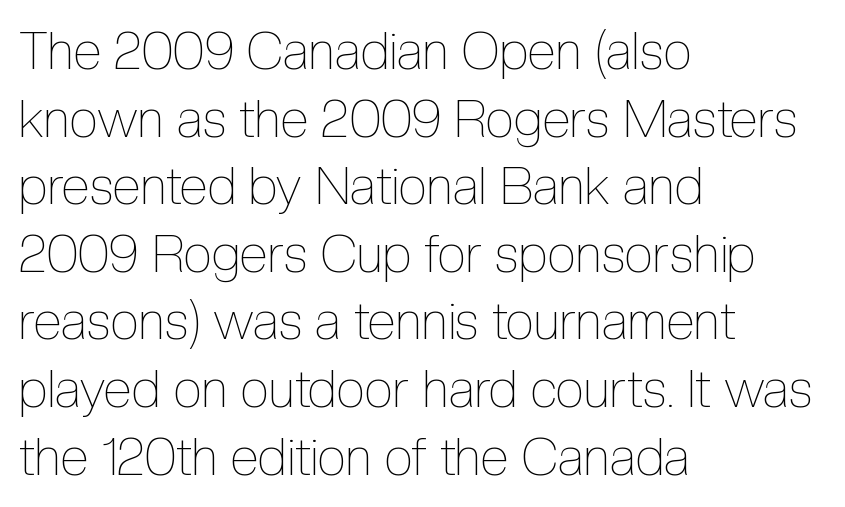
{"italic": "no", "bold": "no", "weight": "thin", "width": "condensed", "x_height": "medium", "monospaced": "no", "underline": "no", "align": "left", "line_spacing": "normal", "line_spacing_ratio": 1.3, "letter_spacing": "normal", "letter_spacing_em": 0.0, "glyph_px": 52}
